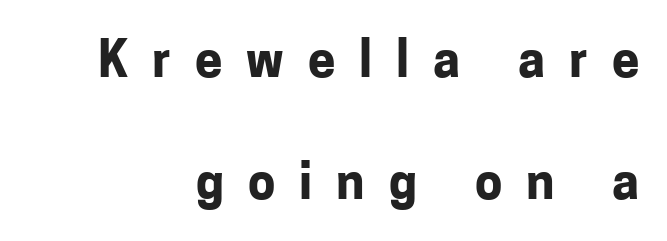
These lines are rendered in a variable-pitch font. Does the leading feel generous? Absolutely, it's lavish. Look at the bottom of the vertical strokes: they stop flat, with no serifs. Compared with typical body copy, the letter spacing here is much looser. One-word summary of the alignment: right. I'd describe the lettering as bold — thick and assertive.
